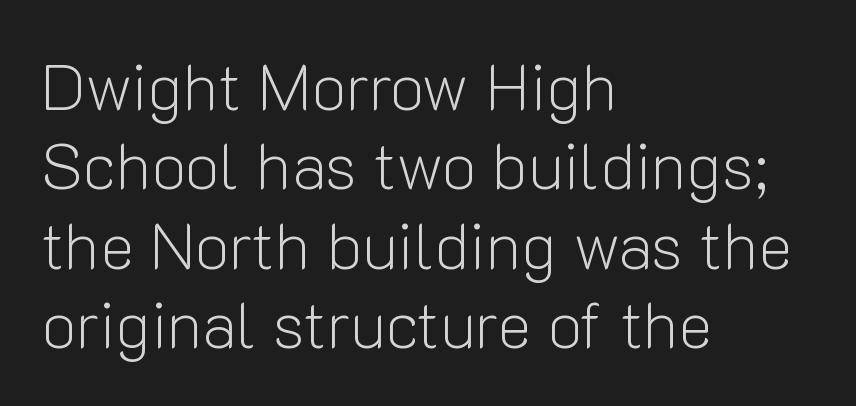
{"serif": "no", "italic": "no", "bold": "no", "weight": "light", "width": "normal", "stroke_contrast": "low", "x_height": "medium", "monospaced": "no", "underline": "no", "align": "left", "line_spacing_ratio": 1.22, "letter_spacing": "normal", "letter_spacing_em": 0.0, "glyph_px": 65}
